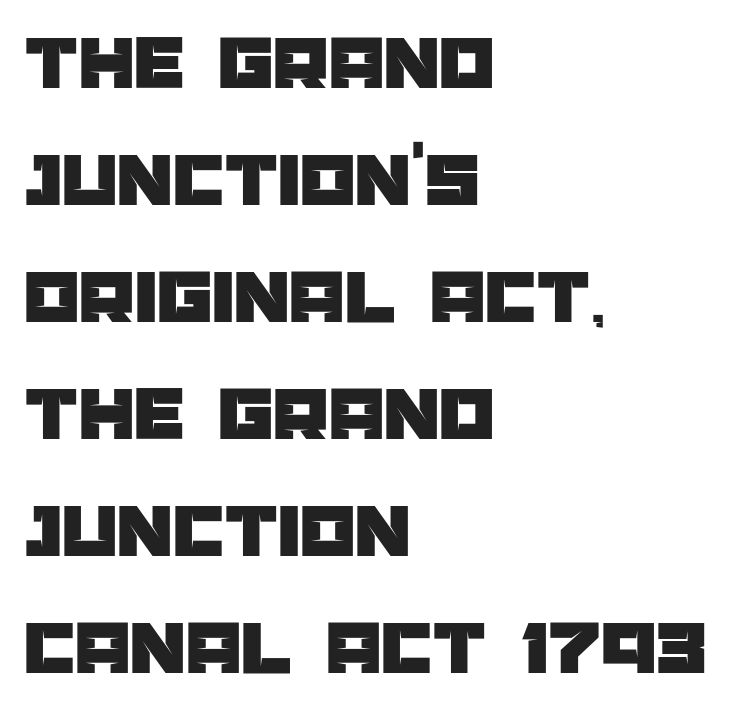
The image shows 79 px sans-serif type, upright; set left-aligned, normal line spacing (1.48x), normal letter spacing, not underlined; low stroke contrast and a large x-height.
